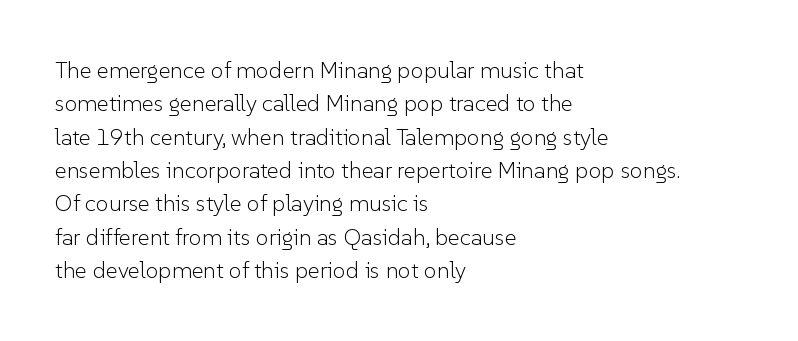
How would I describe the line gaps? Plain and ordinary. Just letters on the line, the space beneath them empty. Alignment: flush left. In terms of posture, this sample is upright.
